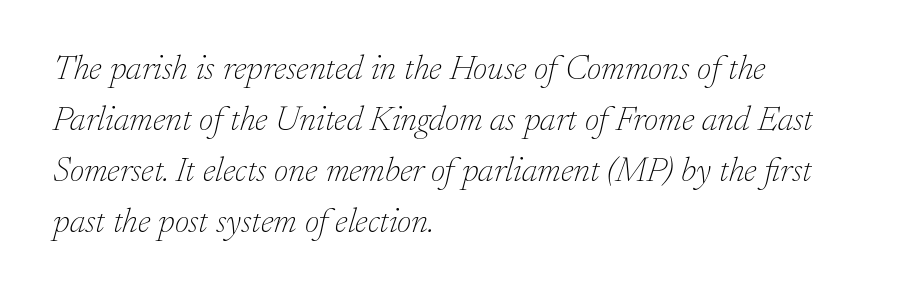
{"serif": "yes", "italic": "yes", "lean": "right", "slant_degrees": 17, "bold": "no", "weight": "thin", "width": "normal", "stroke_contrast": "low", "x_height": "small", "monospaced": "no", "underline": "no", "align": "left", "line_spacing": "normal", "line_spacing_ratio": 1.46, "letter_spacing": "normal", "letter_spacing_em": 0.0, "glyph_px": 35}
